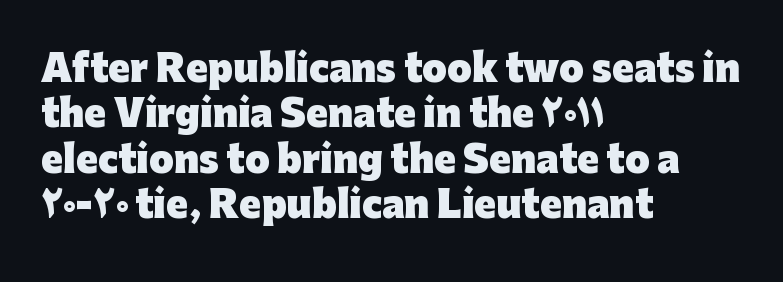
The image shows 36 px heavy sans-serif type, upright; set left-aligned, normal line spacing (1.26x), normal letter spacing, not underlined; low stroke contrast and a medium x-height.
